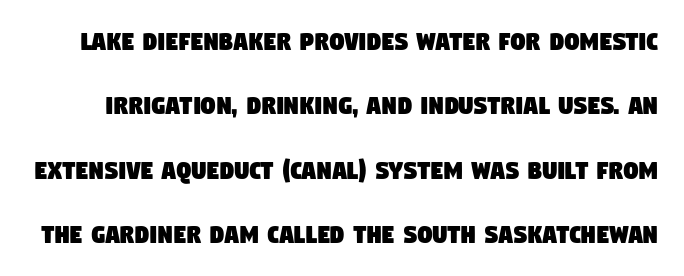
Q: Is the typeface a serif or a sans-serif typeface? A: Sans-serif.
Q: Is the text underlined? A: No.
Q: Is the spacing between letters normal or unusually wide? A: Normal.
Q: Is the spacing between lines tight, normal or loose? A: Loose.
Q: Width (condensed, normal, or wide)? A: Condensed.
Q: Stroke contrast? A: Low.
Q: x-height? A: Large.
Q: Monospaced? A: No.
